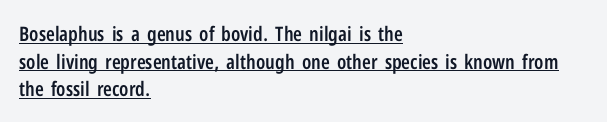
Q: Is the text bold? A: Semi-bold.
Q: Is the text italic (slanted)? A: No, it is upright.
Q: Is the text underlined? A: Yes.
Q: How is the paragraph aligned? A: Left-aligned.
Q: Is the spacing between letters normal or unusually wide? A: Normal.
Q: Is the spacing between lines tight, normal or loose? A: Normal.
